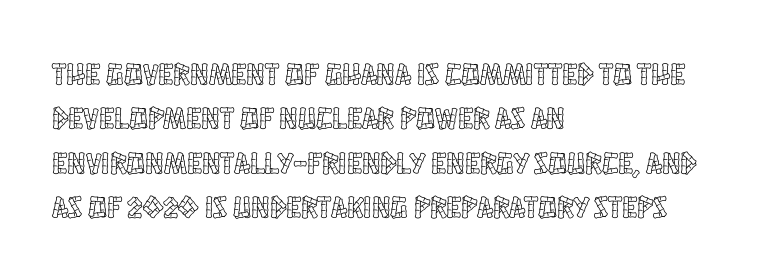
The image shows 31 px condensed type, upright; set left-aligned, normal line spacing (1.43x), normal letter spacing, not underlined; a large x-height.
